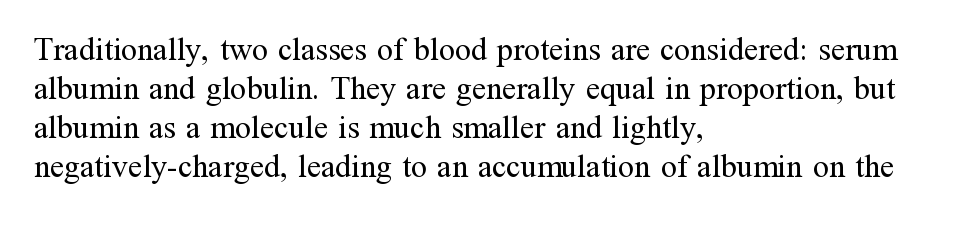
Q: Is the text bold? A: No.
Q: Is the text italic (slanted)? A: No, it is upright.
Q: Is the typeface a serif or a sans-serif typeface? A: Serif.
Q: Is the text underlined? A: No.
Q: How is the paragraph aligned? A: Left-aligned.
Q: Is the spacing between letters normal or unusually wide? A: Normal.
Q: Width (condensed, normal, or wide)? A: Normal.
Q: Stroke contrast? A: Medium.
Q: x-height? A: Medium.
Q: Monospaced? A: No.
